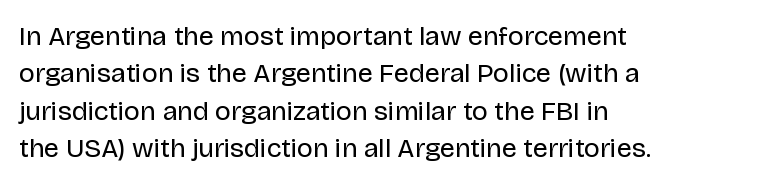
Interline gaps are of average width in this sample. Inter-character spacing is left at the font's built-in metrics. If you drew a line through each stem, it would be perfectly vertical. Words float on clear page, feet unadorned. Each line starts at the same left margin while the right side varies.
